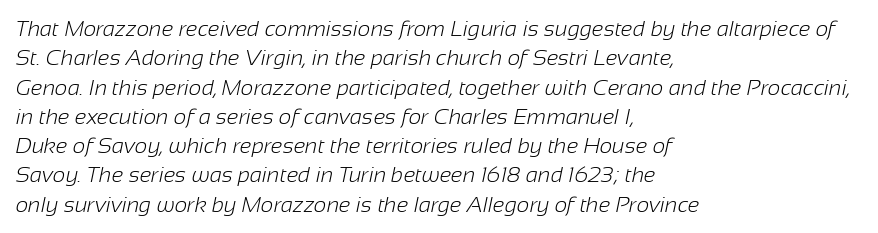
Caption: face not bold, strokes unweighted. How are the letters spaced? Ordinarily, with no added tracking. Summary of vertical rhythm: regular, with standard interline spacing. Plain, unruled lines of type. The paragraph has a hard left edge and a soft right edge.
